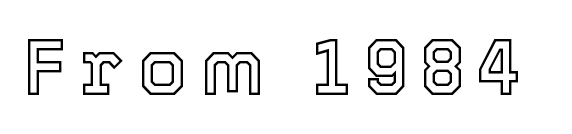
The image shows 79 px text type, upright; set not underlined; a medium x-height.
